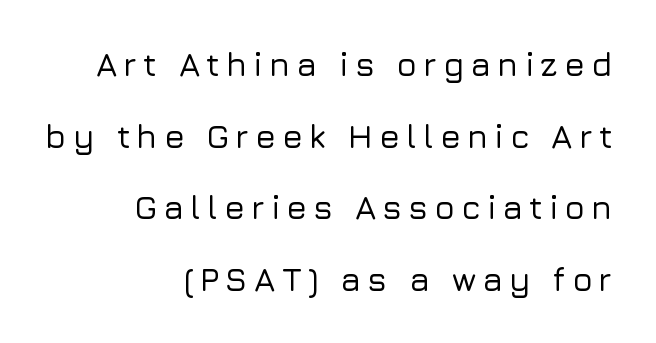
{"serif": "no", "italic": "no", "width": "normal", "stroke_contrast": "low", "x_height": "medium", "monospaced": "no", "underline": "no", "align": "right", "line_spacing": "loose", "line_spacing_ratio": 2.17, "glyph_px": 33}
